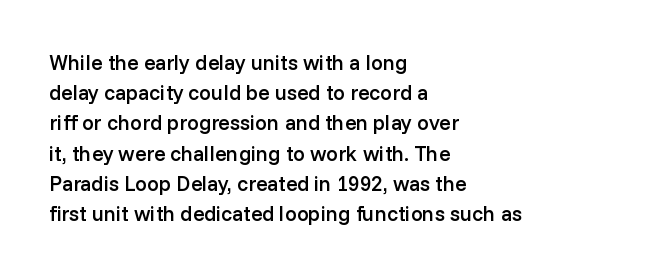
The image shows 21 px text type, upright; set left-aligned, normal line spacing (1.44x), normal letter spacing, not underlined.
